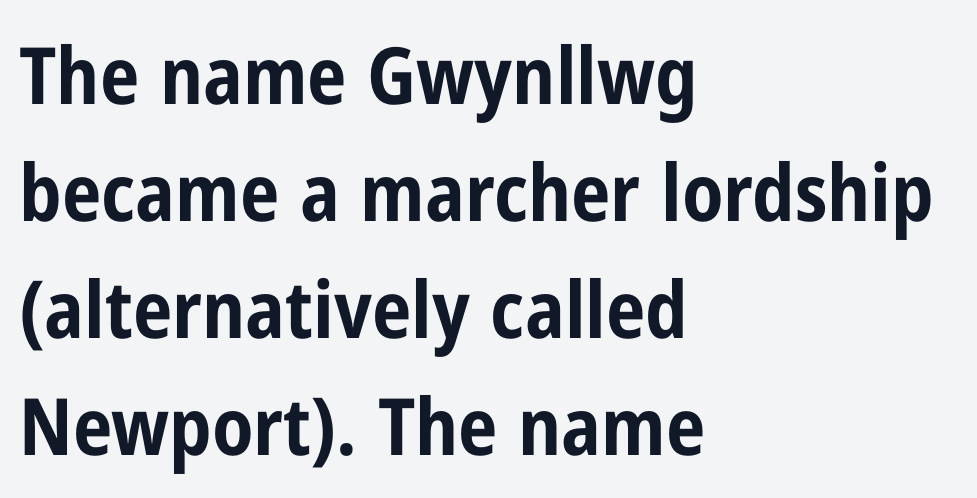
The image shows 79 px bold, condensed sans-serif type, upright; set left-aligned, normal line spacing (1.48x), normal letter spacing, not underlined; low stroke contrast and a medium x-height.
